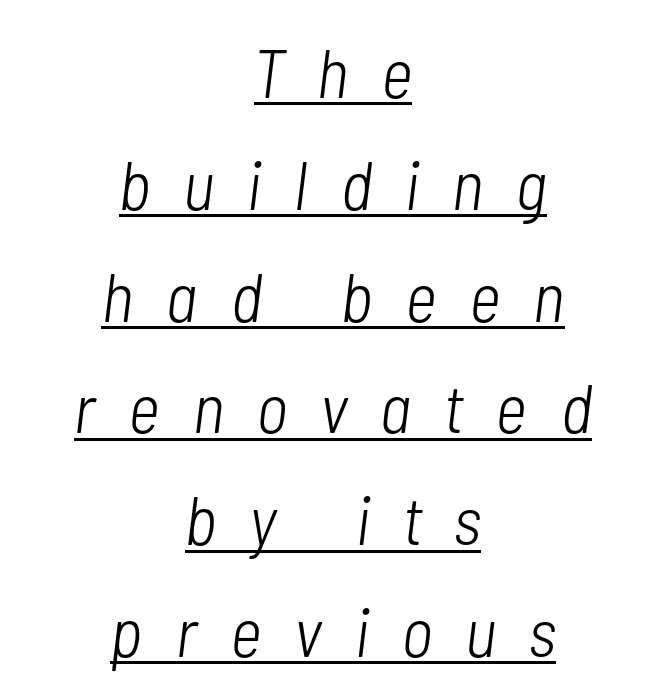
{"italic": "yes", "lean": "right", "slant_degrees": 7, "bold": "no", "weight": "light", "width": "condensed", "stroke_contrast": "low", "x_height": "medium", "monospaced": "no", "underline": "yes", "align": "center", "line_spacing": "normal", "line_spacing_ratio": 1.62, "letter_spacing": "wide", "letter_spacing_em": 0.48, "glyph_px": 69}
